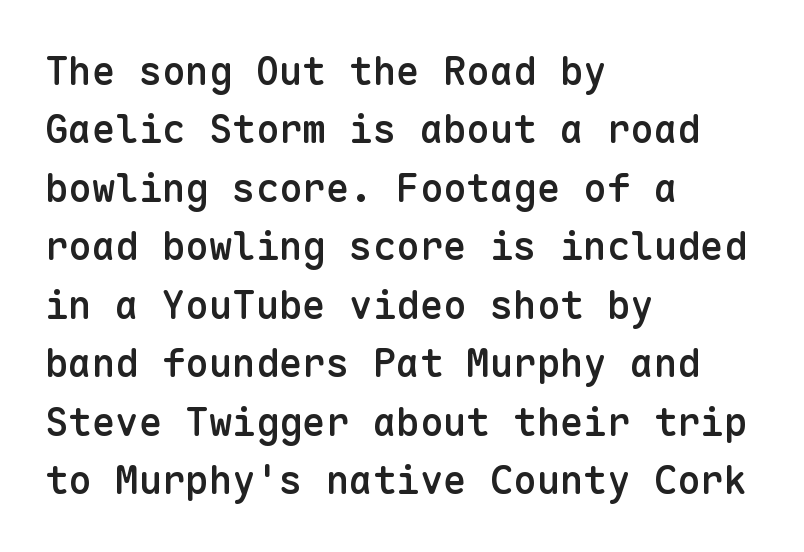
{"serif": "no", "italic": "no", "bold": "semi", "weight": "semibold", "width": "normal", "stroke_contrast": "low", "x_height": "medium", "monospaced": "yes", "underline": "no", "align": "left", "line_spacing": "normal", "line_spacing_ratio": 1.5, "letter_spacing": "normal", "letter_spacing_em": 0.0, "glyph_px": 39}
